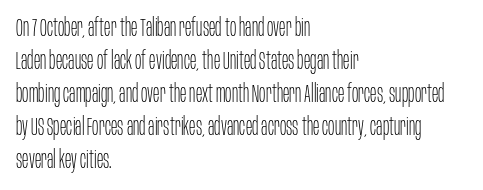
These lines stack with their left ends in a neat column. Letters rest on an invisible, unmarked baseline. The lines sit at an ordinary, default distance from one another. The type sits square on the baseline with zero lean. No letter is thick-stroked: the sample isn't bold. Default kerning and tracking; the words read as compact shapes.
